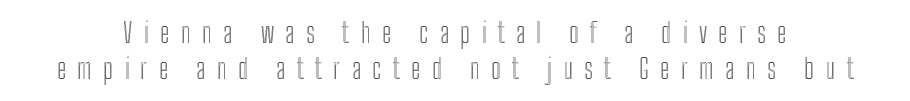
{"italic": "no", "underline": "no", "line_spacing": "normal", "line_spacing_ratio": 1.32, "letter_spacing": "wide", "letter_spacing_em": 0.42, "glyph_px": 27}
